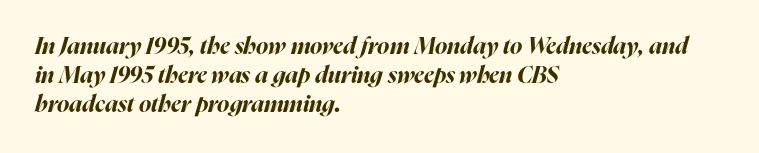
Weight: bold. Slanted lettering throughout. Casual observation: everything's shoved over to the left. Check under the words: just untouched page. Glyph-to-glyph distance matches everyday printed text. If you measured baseline to baseline, you'd find a middling distance.
